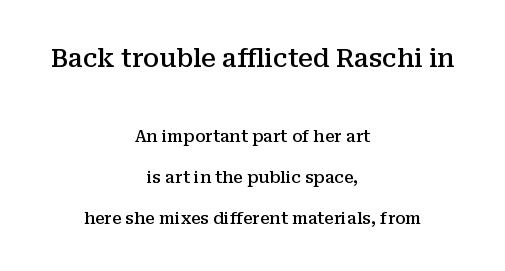
The specimen omits any rule beneath the text block's lines. Short note: letters normally spaced. Stroke thickness is moderately raised; the sample reads as semibold. Notice how the passage keeps no hard edge, just a central spine. Compared with typical paragraphs, the rows here are farther apart.
